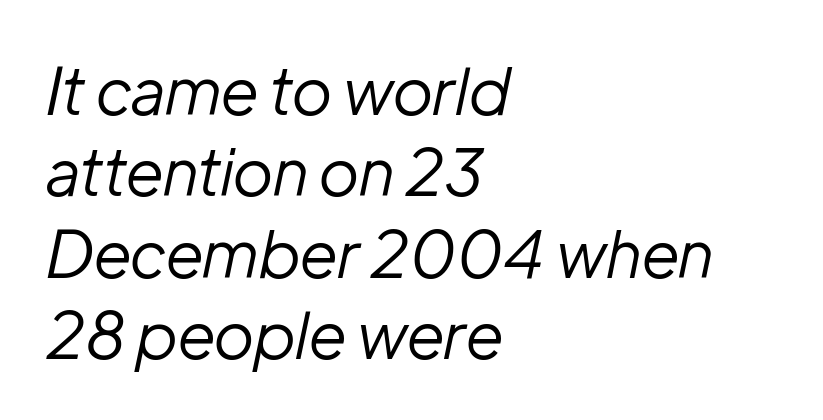
How are the letters spaced? Ordinarily, with no added tracking. Unmarked baselines from the first word to the last. Character widths vary here, with narrow letters taking less room than wide ones. This sample keeps an unexceptional amount of space between lines. Tall strokes in this sample are angled rather than plumb.
